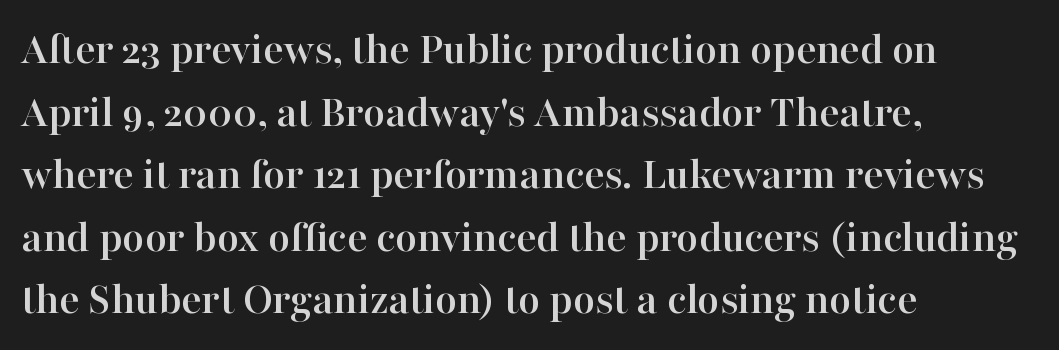
{"serif": "yes", "italic": "no", "width": "normal", "stroke_contrast": "high", "x_height": "medium", "monospaced": "no", "underline": "no", "align": "left", "line_spacing": "normal", "line_spacing_ratio": 1.33, "letter_spacing": "normal", "letter_spacing_em": 0.0, "glyph_px": 47}
